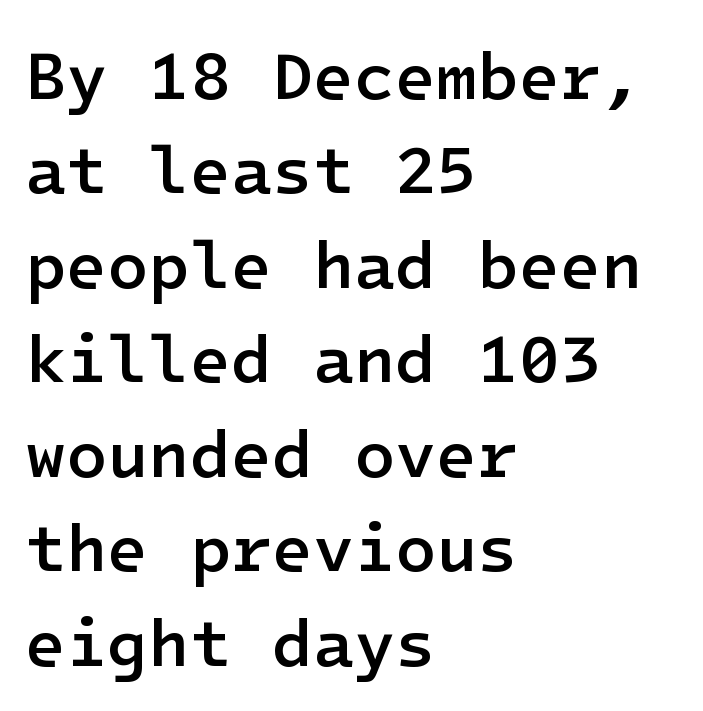
The image shows 67 px semibold sans-serif type, upright; set left-aligned, normal line spacing (1.41x), normal letter spacing, not underlined; low stroke contrast and a medium x-height.
